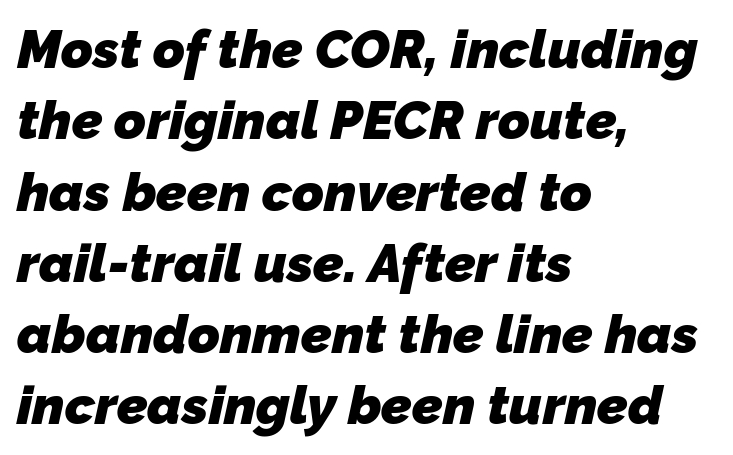
The image shows 54 px heavy sans-serif type; set left-aligned, normal line spacing (1.32x), normal letter spacing, not underlined; low stroke contrast and a medium x-height.
